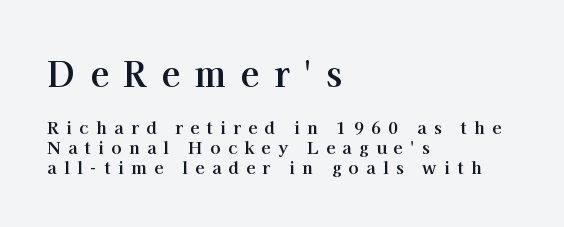
{"serif": "yes", "italic": "no", "bold": "yes", "weight": "bold", "width": "normal", "stroke_contrast": "high", "x_height": "medium", "monospaced": "no", "underline": "no", "align": "left", "line_spacing_ratio": 1.18, "letter_spacing": "wide", "letter_spacing_em": 0.43, "larger_block": "first", "size_ratio": 2.0, "glyph_px": 34}
